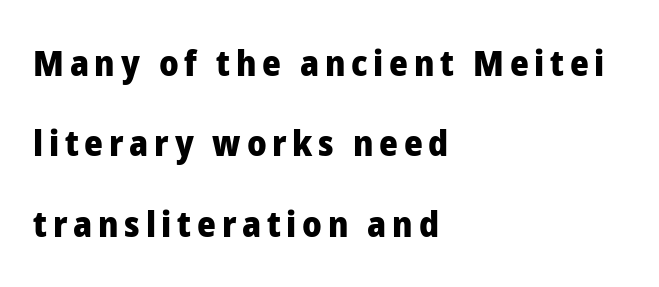
{"serif": "no", "italic": "no", "bold": "yes", "weight": "heavy", "width": "normal", "stroke_contrast": "low", "x_height": "medium", "monospaced": "no", "underline": "no", "align": "left", "line_spacing": "loose", "line_spacing_ratio": 2.23, "glyph_px": 36}
